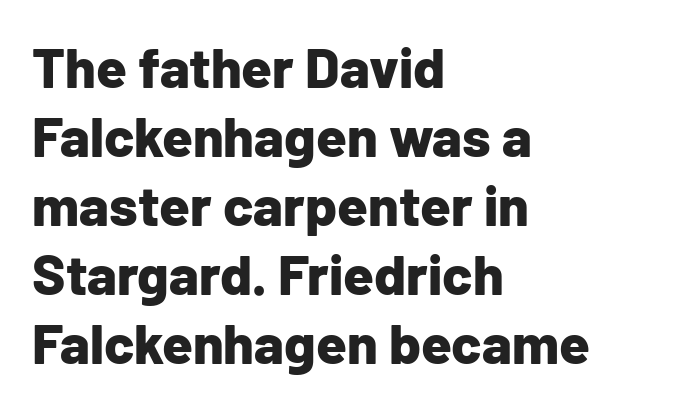
Q: Is the text bold? A: Yes.
Q: Is the text italic (slanted)? A: No, it is upright.
Q: Is the typeface a serif or a sans-serif typeface? A: Sans-serif.
Q: Is the text underlined? A: No.
Q: How is the paragraph aligned? A: Left-aligned.
Q: Is the spacing between letters normal or unusually wide? A: Normal.
Q: Width (condensed, normal, or wide)? A: Normal.
Q: Stroke contrast? A: Low.
Q: x-height? A: Medium.
Q: Monospaced? A: No.
